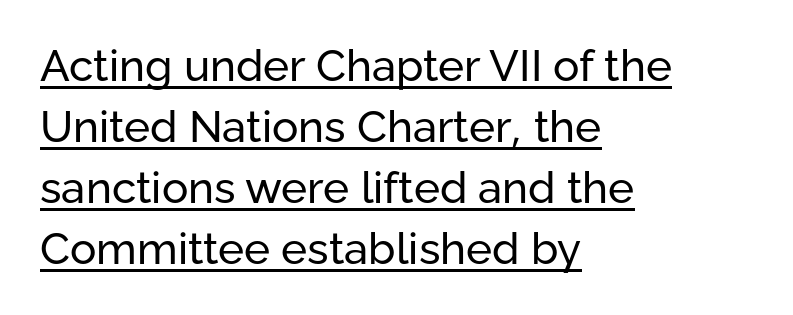
The image shows 44 px regular-weight sans-serif type, upright; set left-aligned, normal line spacing (1.39x), normal letter spacing, underlined; low stroke contrast and a medium x-height.
